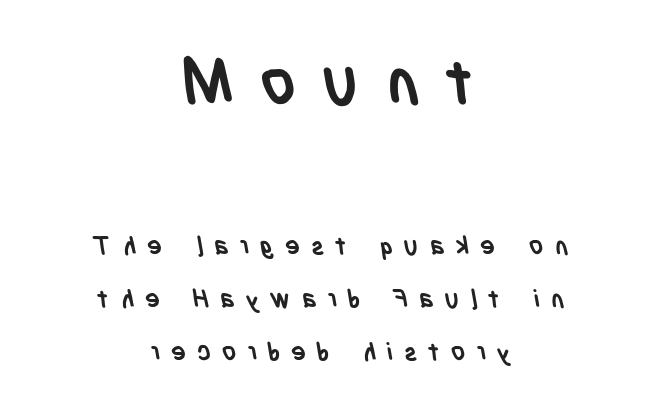
Q: Is the text bold? A: Yes.
Q: Is the typeface a serif or a sans-serif typeface? A: Sans-serif.
Q: Is the text underlined? A: No.
Q: How is the paragraph aligned? A: Centered.
Q: Is the spacing between letters normal or unusually wide? A: Unusually wide.
Q: Is the spacing between lines tight, normal or loose? A: Loose.
Q: Which block of text is set in a larger size, the first (top) or the second (bottom)? A: The first (top) one.
Q: Width (condensed, normal, or wide)? A: Condensed.
Q: Stroke contrast? A: Low.
Q: x-height? A: Large.
Q: Monospaced? A: No.
